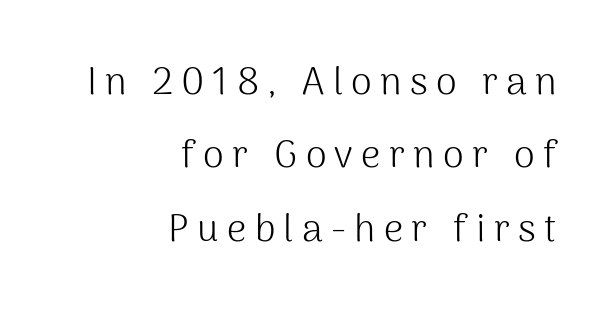
The image shows 38 px light sans-serif type, upright; set right-aligned, loose line spacing (1.93x), unusually wide letter spacing (+0.22 em), not underlined; medium stroke contrast and a medium x-height.
